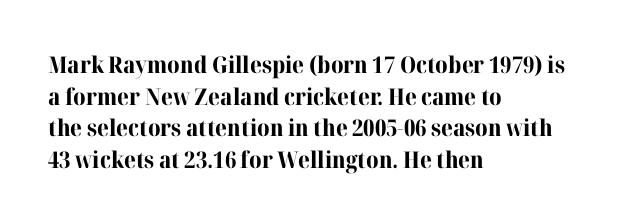
The lines are quadded left. Regular leading. Nothing unusual about the tracking: characters are spaced as the font intends. The font is running at its bold setting. Tall strokes in this sample are plumb rather than angled.
